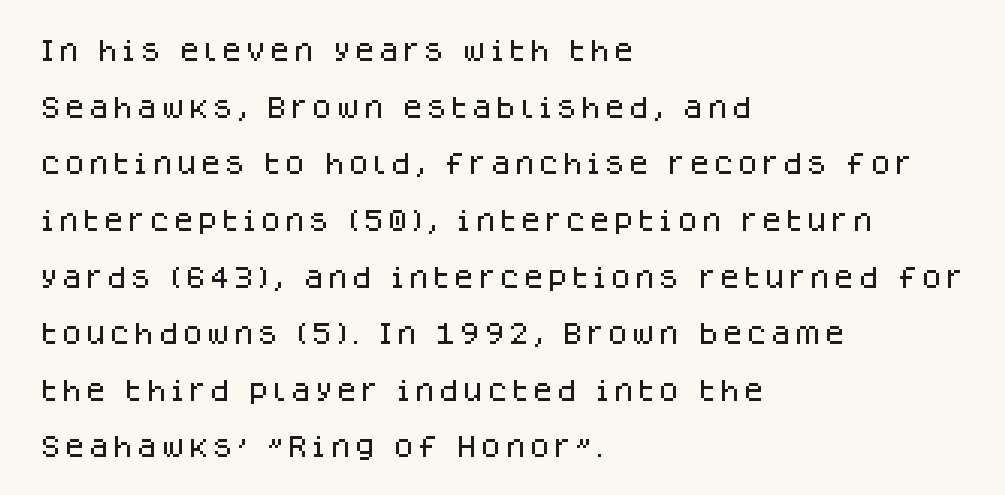
The image shows 24 px text type, upright; set left-aligned, loose line spacing (2.36x), not underlined.
